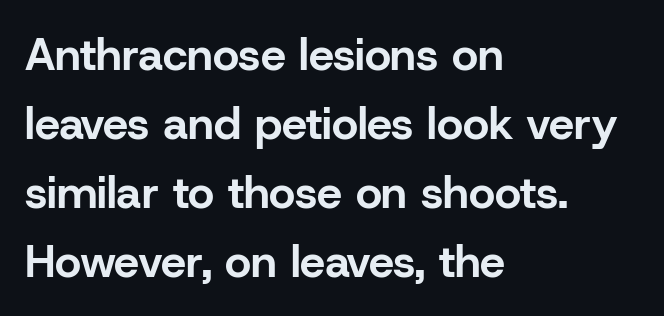
Q: Is the text bold? A: Yes.
Q: Is the text italic (slanted)? A: No, it is upright.
Q: Is the typeface a serif or a sans-serif typeface? A: Sans-serif.
Q: Is the text underlined? A: No.
Q: How is the paragraph aligned? A: Left-aligned.
Q: Is the spacing between letters normal or unusually wide? A: Normal.
Q: Is the spacing between lines tight, normal or loose? A: Normal.
Q: Width (condensed, normal, or wide)? A: Normal.
Q: Stroke contrast? A: Low.
Q: x-height? A: Medium.
Q: Monospaced? A: No.
